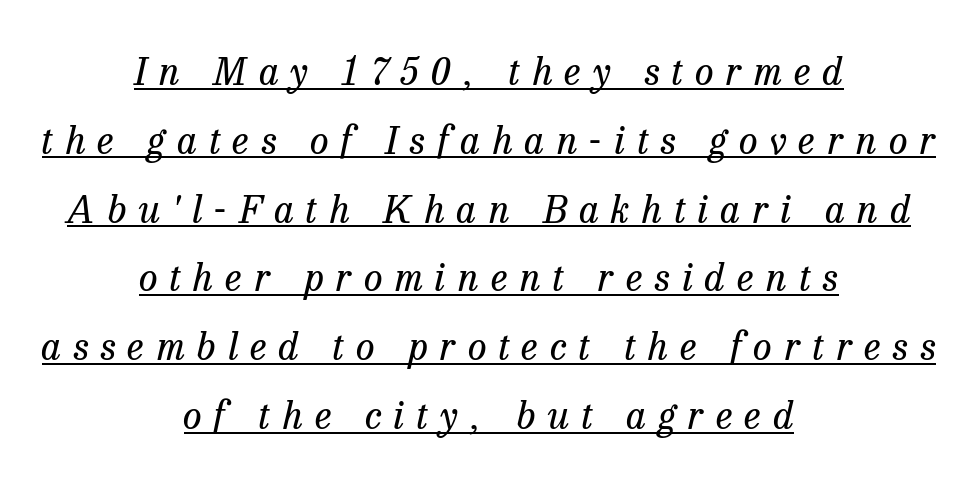
Someone cranked the tracking dial way up on this one. The specimen includes a rule beneath the text block's lines. If you drew a line through each stem, it would be angled. The rendering positions every line midway between the sides.
